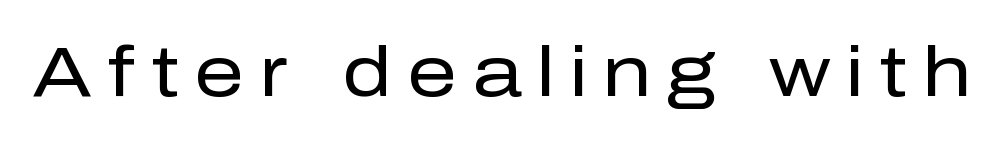
Q: Is the text bold? A: No.
Q: Is the text italic (slanted)? A: No, it is upright.
Q: Is the typeface a serif or a sans-serif typeface? A: Sans-serif.
Q: Is the text underlined? A: No.
Q: Is the spacing between letters normal or unusually wide? A: Unusually wide.
Q: Width (condensed, normal, or wide)? A: Normal.
Q: Stroke contrast? A: Low.
Q: x-height? A: Medium.
Q: Monospaced? A: No.
